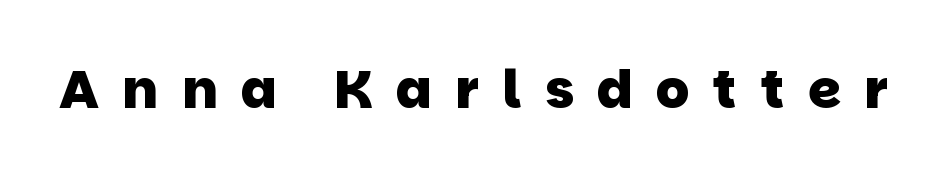
These lines are rendered in a variable-pitch font. The letterforms stand isolated, each surrounded by extra space. The specimen omits any rule beneath the text block's lines. Type style note: lacks serifs. Heft: maximum for text — a bold.
